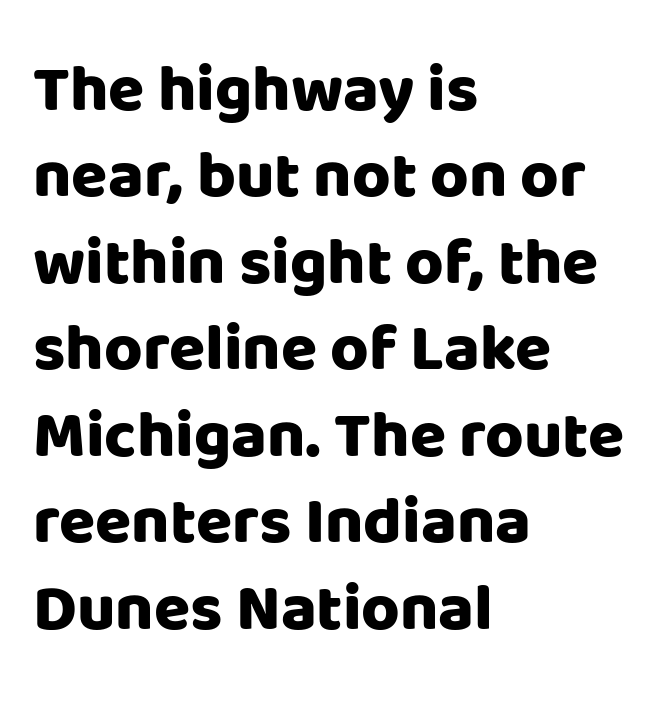
{"serif": "no", "italic": "no", "bold": "yes", "weight": "heavy", "width": "normal", "stroke_contrast": "low", "x_height": "large", "monospaced": "no", "underline": "no", "align": "left", "line_spacing": "normal", "line_spacing_ratio": 1.31, "letter_spacing": "normal", "letter_spacing_em": 0.0, "glyph_px": 66}
